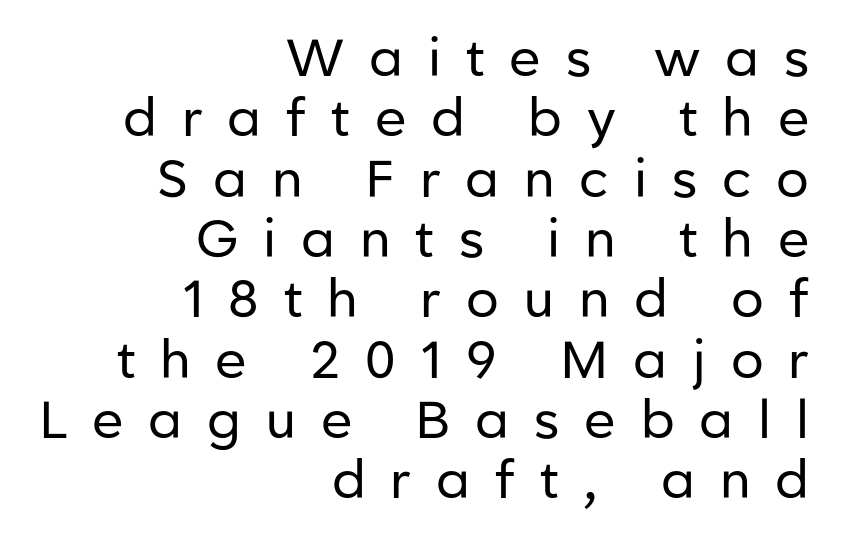
{"serif": "no", "italic": "no", "bold": "no", "weight": "regular", "width": "normal", "stroke_contrast": "low", "x_height": "medium", "monospaced": "no", "underline": "no", "align": "right", "line_spacing_ratio": 1.16, "letter_spacing": "wide", "letter_spacing_em": 0.48, "glyph_px": 52}
